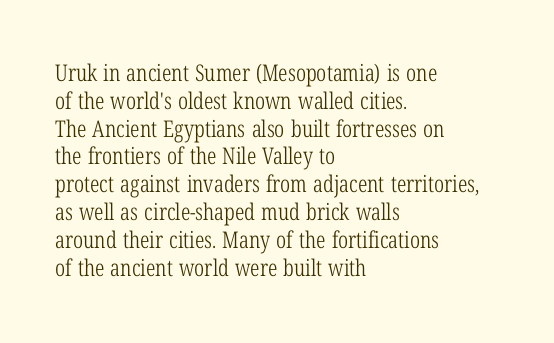
Q: Is the text bold? A: No.
Q: Is the text italic (slanted)? A: No, it is upright.
Q: Is the text underlined? A: No.
Q: How is the paragraph aligned? A: Left-aligned.
Q: Is the spacing between letters normal or unusually wide? A: Normal.
